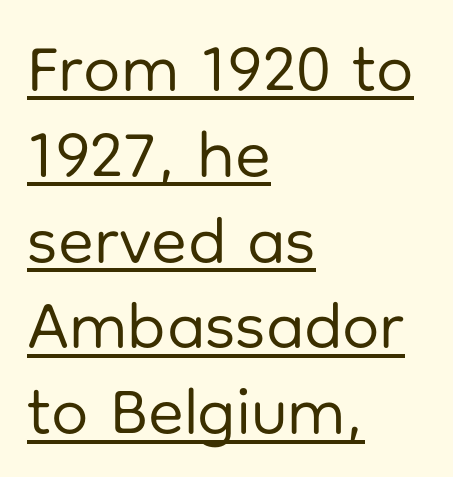
The image shows 66 px regular-weight sans-serif type, upright; set left-aligned, normal line spacing (1.3x), normal letter spacing, underlined; low stroke contrast and a medium x-height.
